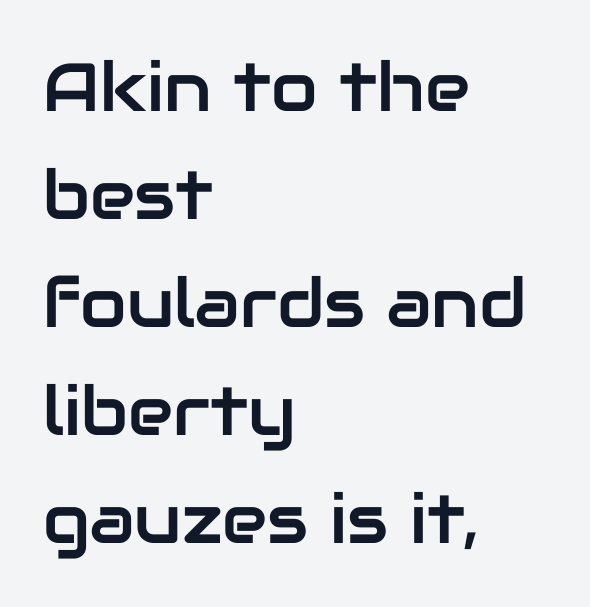
Q: Is the text italic (slanted)? A: No, it is upright.
Q: Is the typeface a serif or a sans-serif typeface? A: Sans-serif.
Q: Is the text underlined? A: No.
Q: How is the paragraph aligned? A: Left-aligned.
Q: Is the spacing between letters normal or unusually wide? A: Normal.
Q: Is the spacing between lines tight, normal or loose? A: Normal.
Q: Width (condensed, normal, or wide)? A: Normal.
Q: Stroke contrast? A: Low.
Q: x-height? A: Medium.
Q: Monospaced? A: No.
